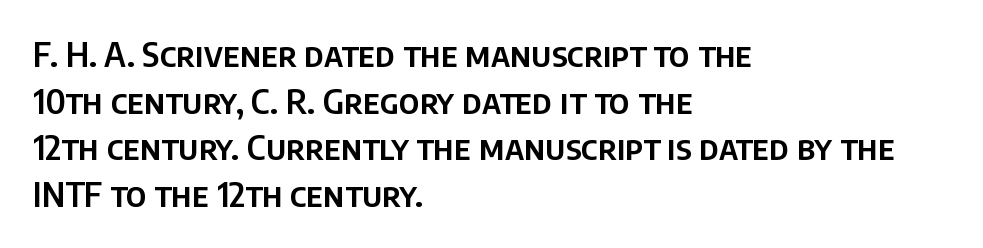
{"serif": "no", "italic": "no", "width": "normal", "stroke_contrast": "low", "x_height": "large", "monospaced": "no", "underline": "no", "align": "left", "line_spacing": "normal", "line_spacing_ratio": 1.41, "letter_spacing": "normal", "letter_spacing_em": 0.0, "glyph_px": 33}
